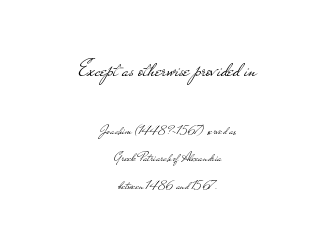
Glance below the letters and you will spot only blank space. Ink coverage per letter is moderate at most. Short note: letters normally spaced.
